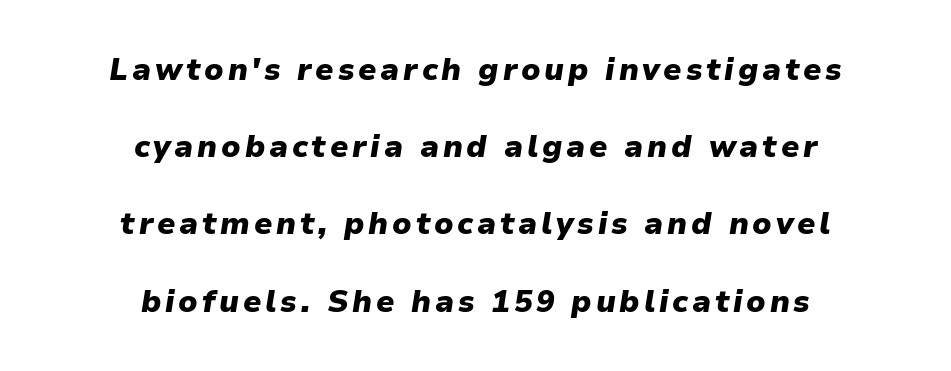
Check under the words: just untouched page. Rendered with sloped, italic letterforms. Think of a printed novel: that variable character pitch is what you see here. Notice the wide empty band between every row — that's loose leading. On the weight axis this lands at bold, roughly 700. The rag falls on both sides of this text block equally.
